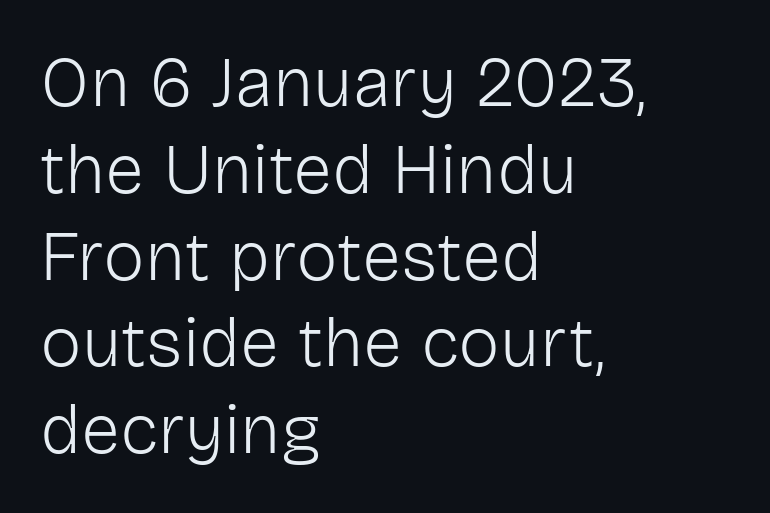
Is this a sans? Yes — the strokes have no serifs. Note the varied advance widths — an 'i' is clearly narrower than an 'm'. Type without underlining. Ascenders rise straight up at ninety degrees.
